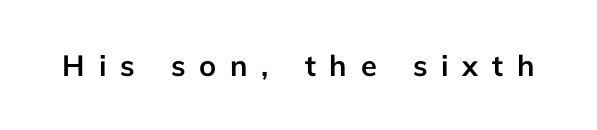
The image shows 29 px semibold sans-serif type, upright; set unusually wide letter spacing (+0.48 em), not underlined; low stroke contrast and a medium x-height.
